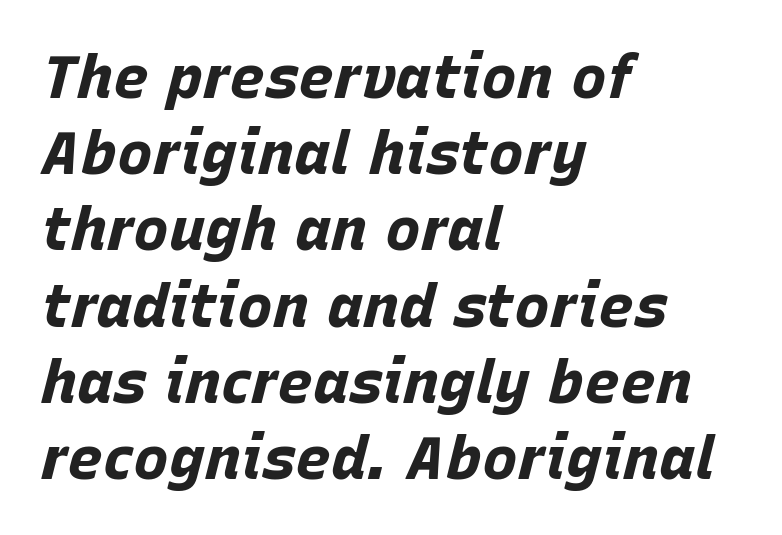
Q: Is the text bold? A: Yes.
Q: Is the text italic (slanted)? A: Yes, it leans right by about 15 degrees.
Q: Is the text underlined? A: No.
Q: How is the paragraph aligned? A: Left-aligned.
Q: Is the spacing between letters normal or unusually wide? A: Normal.
Q: Is the spacing between lines tight, normal or loose? A: Normal.
Q: Width (condensed, normal, or wide)? A: Normal.
Q: Stroke contrast? A: Low.
Q: x-height? A: Large.
Q: Monospaced? A: No.
